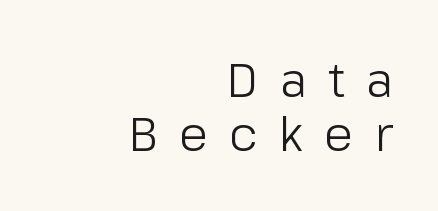
The image shows 48 px light sans-serif type, upright; set right-aligned, tight line spacing (1.13x), unusually wide letter spacing (+0.44 em), not underlined; low stroke contrast and a medium x-height.
